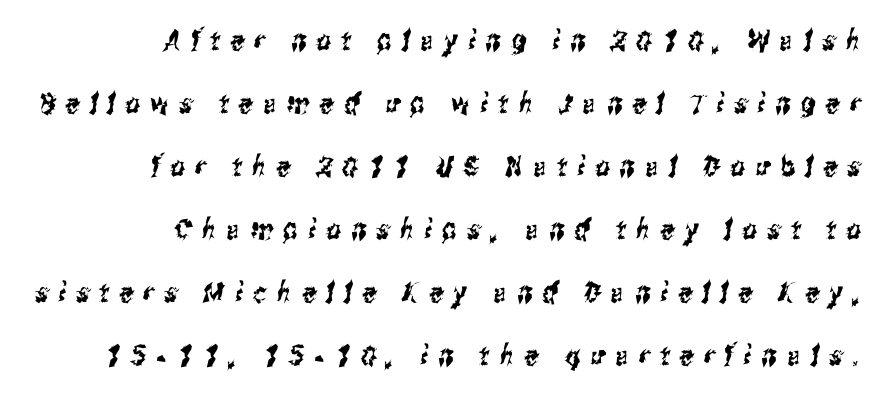
The image shows 28 px condensed sans-serif type; set right-aligned, loose line spacing (2.25x), unusually wide letter spacing (+0.37 em), not underlined; medium stroke contrast and a medium x-height.
